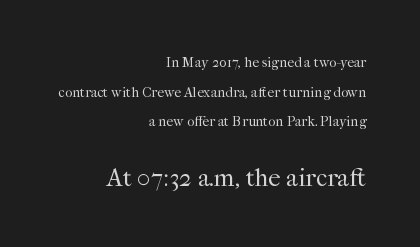
{"italic": "no", "bold": "no", "underline": "no", "align": "right", "line_spacing": "loose", "line_spacing_ratio": 2.11, "letter_spacing": "normal", "letter_spacing_em": 0.0, "larger_block": "second", "size_ratio": 1.79, "glyph_px": 25}
